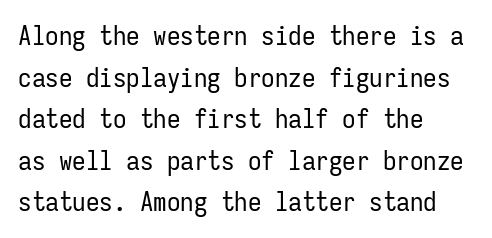
This sample uses an upright cut, with every glyph sitting square on the baseline. Lines of text with bare space underneath. The setting favours the left margin, as ordinary paragraphs usually do. Leading: standard. The typesetting does not lean heavy: it is not bold. You could call the tracking neutral — neither tight nor loose.
